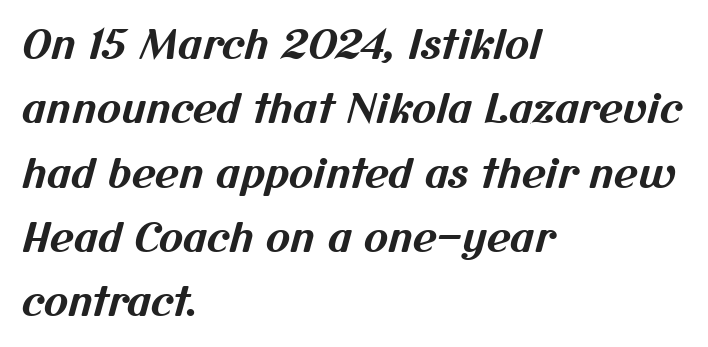
{"serif": "no", "bold": "yes", "weight": "bold", "width": "normal", "stroke_contrast": "medium", "x_height": "medium", "monospaced": "no", "underline": "no", "align": "left", "line_spacing": "normal", "line_spacing_ratio": 1.57, "letter_spacing": "normal", "letter_spacing_em": 0.0, "glyph_px": 41}
